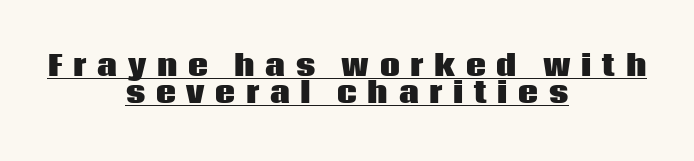
A full-strength bold gives these letters their thick strokes. The face used here appears with an underline applied. Does the lettering tilt? It doesn't — this is upright. Honestly, the rows look squashed on top of each other. The horizontal fit of the characters is loose and conspicuously gappy. Grotesque or geometric, the face here clearly has no serifs.
